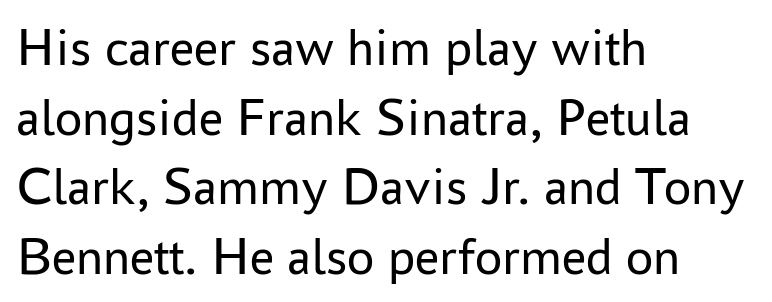
The designer went with a sans here, leaving each stem footless. Glance below the letters and you will spot only blank space. Weight: not bold — regular or lighter. Interline gaps are of average width in this sample.
